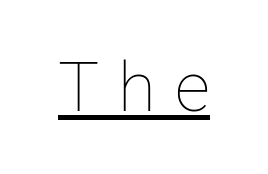
The image shows 69 px thin type, upright; set unusually wide letter spacing (+0.27 em), underlined; low stroke contrast and a medium x-height.
